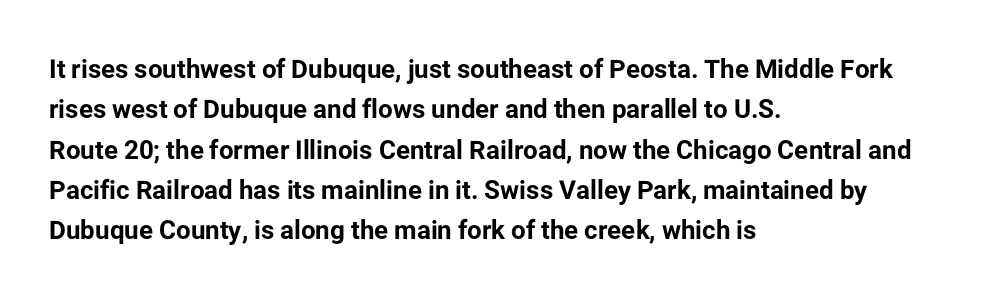
Q: Is the text bold? A: Yes.
Q: Is the text italic (slanted)? A: No, it is upright.
Q: Is the text underlined? A: No.
Q: How is the paragraph aligned? A: Left-aligned.
Q: Is the spacing between letters normal or unusually wide? A: Normal.
Q: Is the spacing between lines tight, normal or loose? A: Normal.
